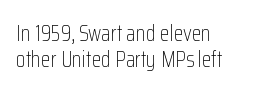
The image shows 22 px text type, upright; set left-aligned, line spacing 1.19x, normal letter spacing, not underlined.
